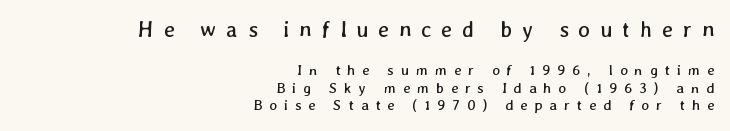
Q: Is the text bold? A: No.
Q: Is the text underlined? A: No.
Q: How is the paragraph aligned? A: Right-aligned.
Q: Is the spacing between letters normal or unusually wide? A: Unusually wide.
Q: Which block of text is set in a larger size, the first (top) or the second (bottom)? A: The first (top) one.
